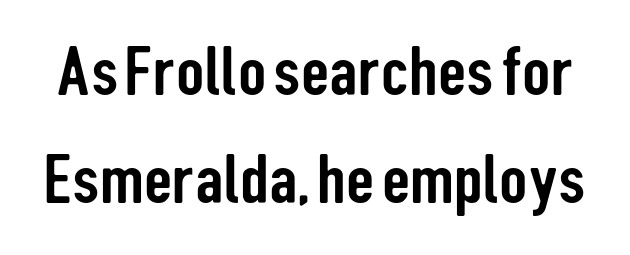
{"serif": "no", "italic": "no", "width": "condensed", "stroke_contrast": "low", "x_height": "medium", "monospaced": "no", "underline": "no", "line_spacing": "normal", "line_spacing_ratio": 1.55, "letter_spacing": "normal", "letter_spacing_em": 0.0, "glyph_px": 70}
